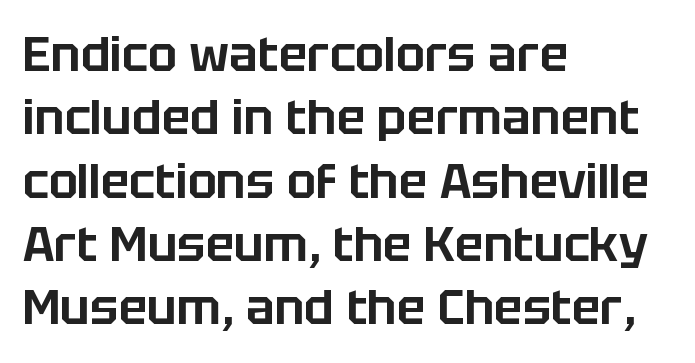
I'd call this a sans setting — the letters go barefoot. Tracking value appears to be zero — textbook default spacing. The rows are spaced the way most documents space them. The passage is arranged the way most books set body copy — flush left.
